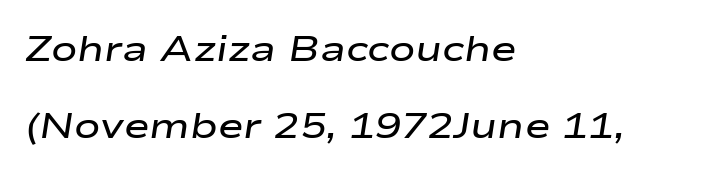
Q: Is the text bold? A: Semi-bold.
Q: Is the text italic (slanted)? A: Yes, it leans right by about 9 degrees.
Q: Is the text underlined? A: No.
Q: How is the paragraph aligned? A: Left-aligned.
Q: Is the spacing between letters normal or unusually wide? A: Normal.
Q: Is the spacing between lines tight, normal or loose? A: Loose.
Q: Width (condensed, normal, or wide)? A: Wide.
Q: Stroke contrast? A: Low.
Q: x-height? A: Medium.
Q: Monospaced? A: No.
